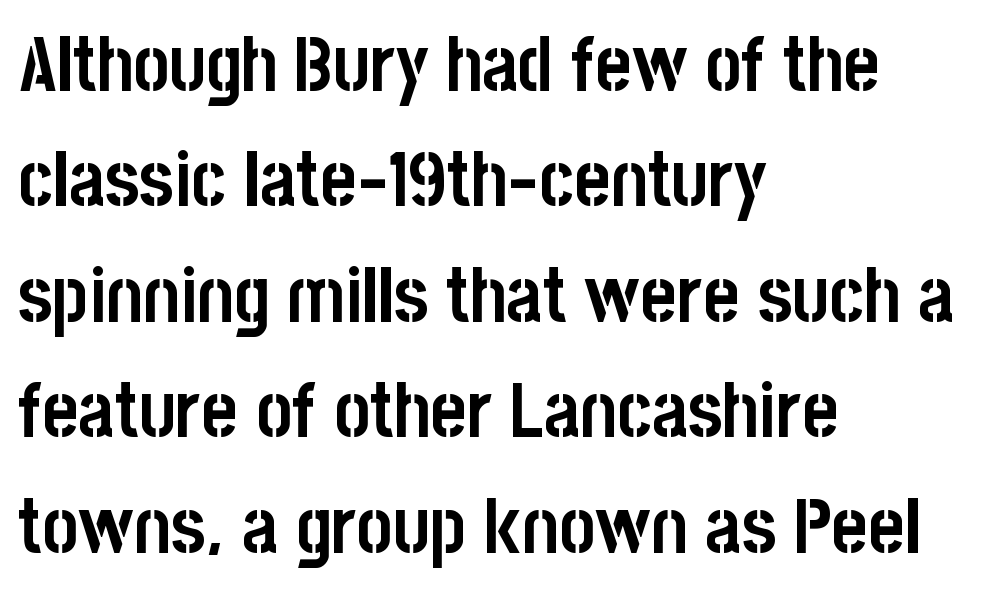
Q: Is the text bold? A: Yes.
Q: Is the text italic (slanted)? A: No, it is upright.
Q: Is the typeface a serif or a sans-serif typeface? A: Sans-serif.
Q: Is the text underlined? A: No.
Q: How is the paragraph aligned? A: Left-aligned.
Q: Is the spacing between letters normal or unusually wide? A: Normal.
Q: Is the spacing between lines tight, normal or loose? A: Normal.
Q: Width (condensed, normal, or wide)? A: Condensed.
Q: Stroke contrast? A: Low.
Q: x-height? A: Large.
Q: Monospaced? A: No.
